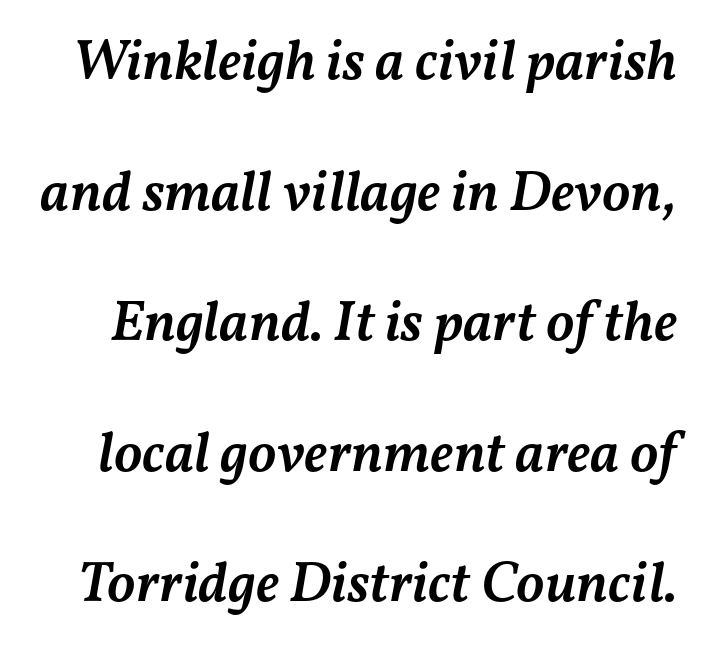
The image shows 57 px semibold type, italic (leaning right); set loose line spacing (2.29x), normal letter spacing, not underlined; medium stroke contrast and a medium x-height.
